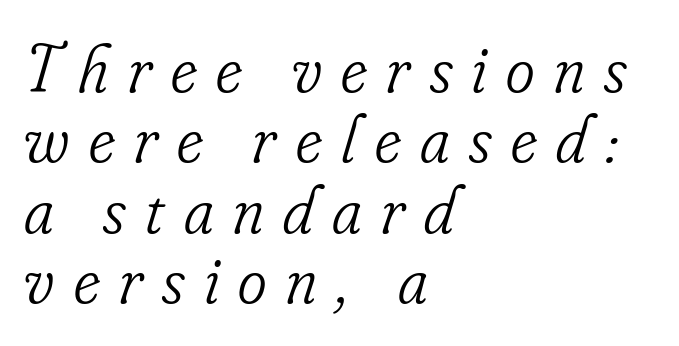
{"serif": "yes", "italic": "yes", "lean": "right", "slant_degrees": 16, "bold": "no", "weight": "light", "width": "condensed", "stroke_contrast": "low", "x_height": "small", "monospaced": "no", "underline": "no", "align": "left", "line_spacing": "tight", "line_spacing_ratio": 1.02, "letter_spacing": "wide", "letter_spacing_em": 0.28, "glyph_px": 69}
